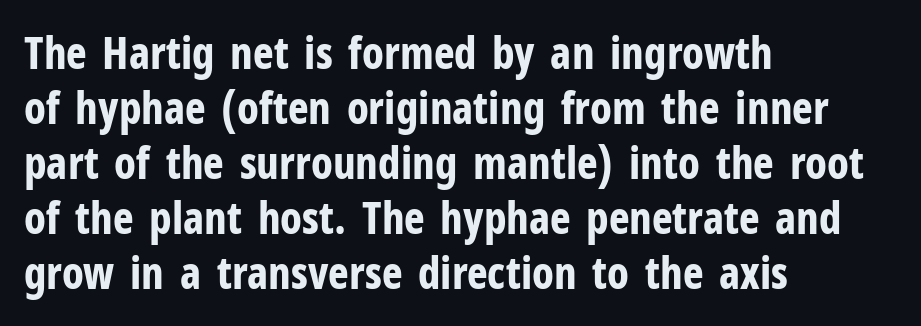
{"serif": "no", "italic": "no", "bold": "yes", "weight": "bold", "width": "condensed", "stroke_contrast": "low", "x_height": "medium", "monospaced": "no", "underline": "no", "align": "left", "line_spacing": "normal", "line_spacing_ratio": 1.25, "letter_spacing": "normal", "letter_spacing_em": 0.0, "glyph_px": 44}
